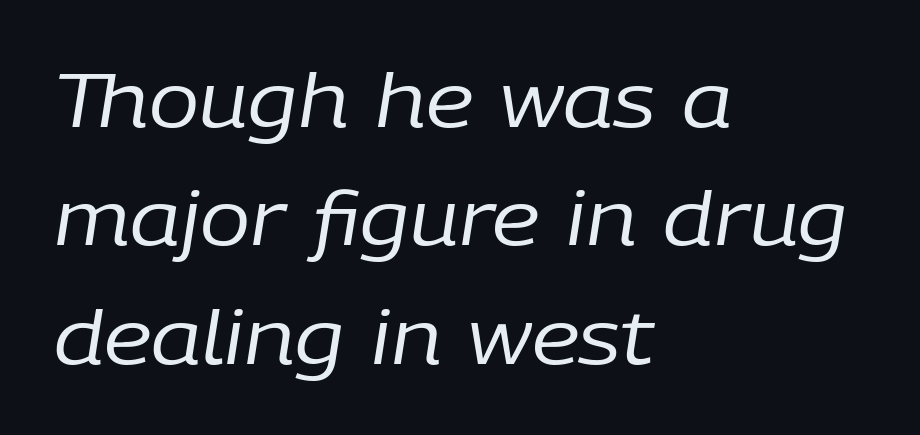
Q: Is the text bold? A: No.
Q: Is the text italic (slanted)? A: Yes, it leans right by about 9 degrees.
Q: Is the text underlined? A: No.
Q: How is the paragraph aligned? A: Left-aligned.
Q: Is the spacing between letters normal or unusually wide? A: Normal.
Q: Is the spacing between lines tight, normal or loose? A: Normal.
Q: Width (condensed, normal, or wide)? A: Normal.
Q: Stroke contrast? A: Low.
Q: x-height? A: Medium.
Q: Monospaced? A: No.
